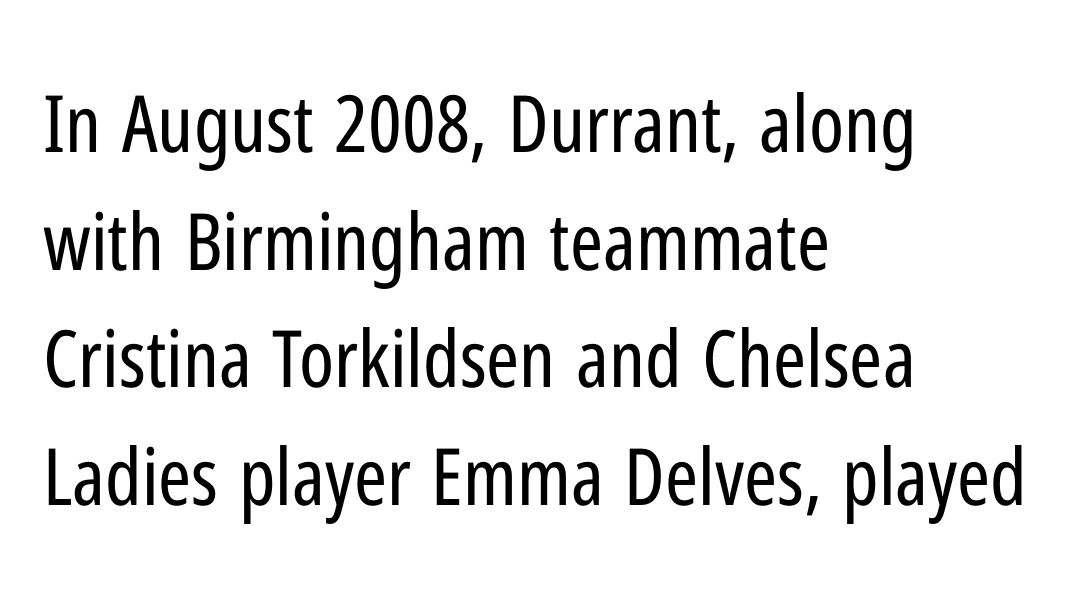
{"serif": "no", "italic": "no", "bold": "no", "weight": "regular", "width": "condensed", "stroke_contrast": "low", "x_height": "medium", "monospaced": "no", "underline": "no", "align": "left", "line_spacing": "normal", "line_spacing_ratio": 1.49, "letter_spacing": "normal", "letter_spacing_em": 0.0, "glyph_px": 79}
